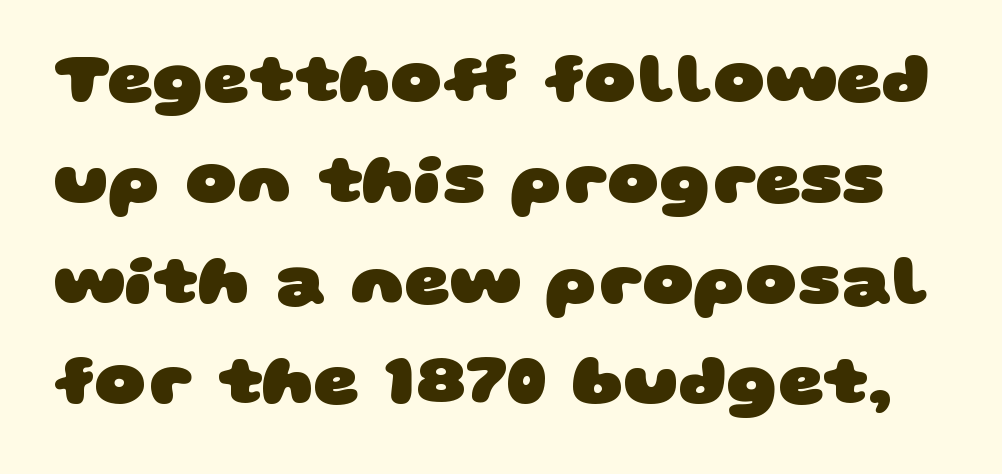
Q: Is the text bold? A: Yes.
Q: Is the typeface a serif or a sans-serif typeface? A: Sans-serif.
Q: Is the text underlined? A: No.
Q: Is the spacing between letters normal or unusually wide? A: Normal.
Q: Is the spacing between lines tight, normal or loose? A: Normal.
Q: Width (condensed, normal, or wide)? A: Wide.
Q: Stroke contrast? A: Low.
Q: x-height? A: Large.
Q: Monospaced? A: No.
